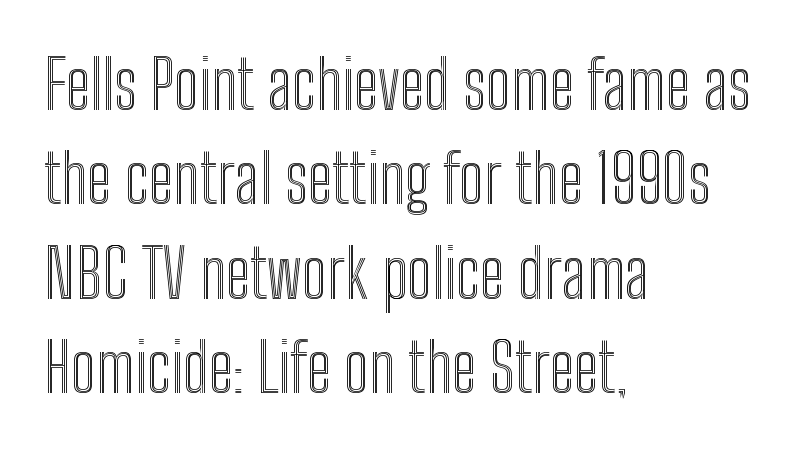
The image shows 67 px condensed type, upright; set left-aligned, normal line spacing (1.41x), normal letter spacing, not underlined; a medium x-height.
